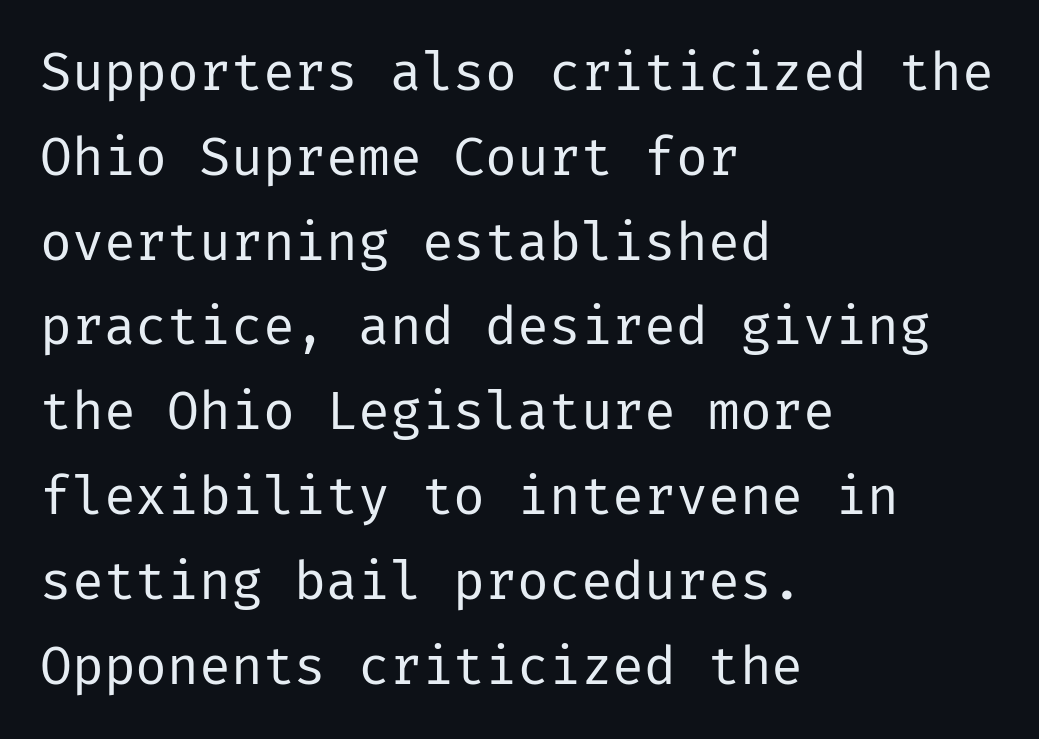
Italic? Not at all — the glyphs are vertical. The face used here is rendered with its standard letterfit. Casual observation: everything's shoved over to the left. In terms of letterform style, serifs are entirely absent. Honestly, the row spacing looks completely unremarkable.
